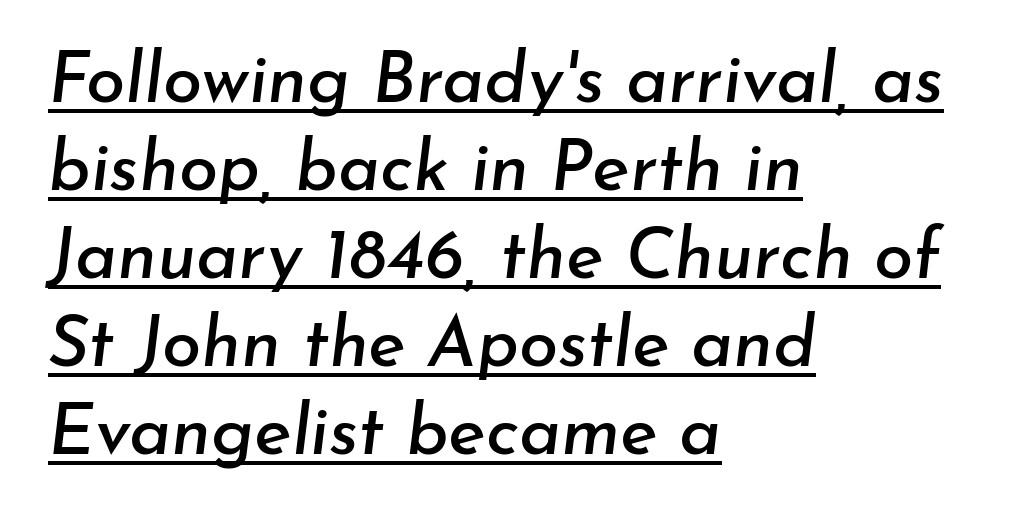
The letters advance in unequal steps, a hallmark of proportional type. A typesetter would call this zero additional tracking. The typography opts for an oblique posture over an upright one. Horizontally, the lines are justified to the leading edge only. Underline: present.
